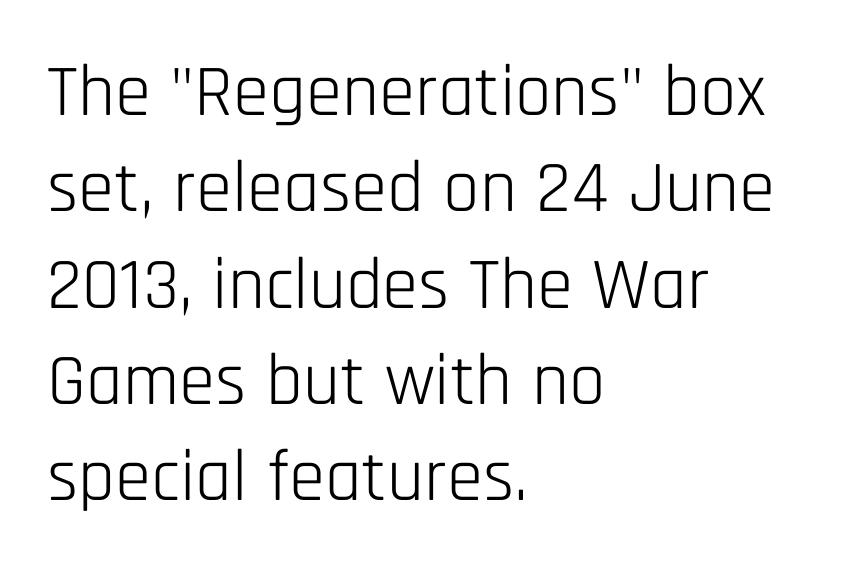
The image shows 73 px light, condensed sans-serif type, upright; set left-aligned, normal line spacing (1.32x), normal letter spacing, not underlined; low stroke contrast and a large x-height.
